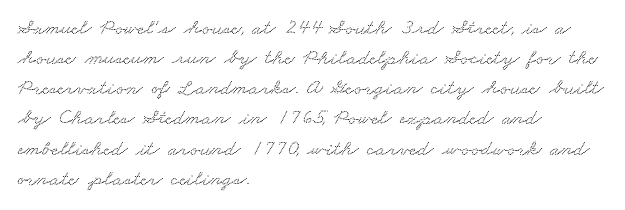
Q: Is the text underlined? A: No.
Q: How is the paragraph aligned? A: Left-aligned.
Q: Is the spacing between letters normal or unusually wide? A: Normal.
Q: Is the spacing between lines tight, normal or loose? A: Normal.
